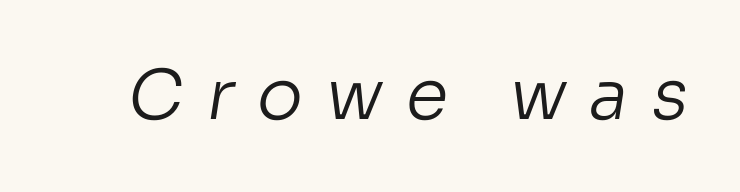
{"serif": "no", "bold": "no", "weight": "regular", "width": "normal", "stroke_contrast": "low", "x_height": "medium", "monospaced": "no", "underline": "no", "letter_spacing": "wide", "letter_spacing_em": 0.33, "glyph_px": 69}
